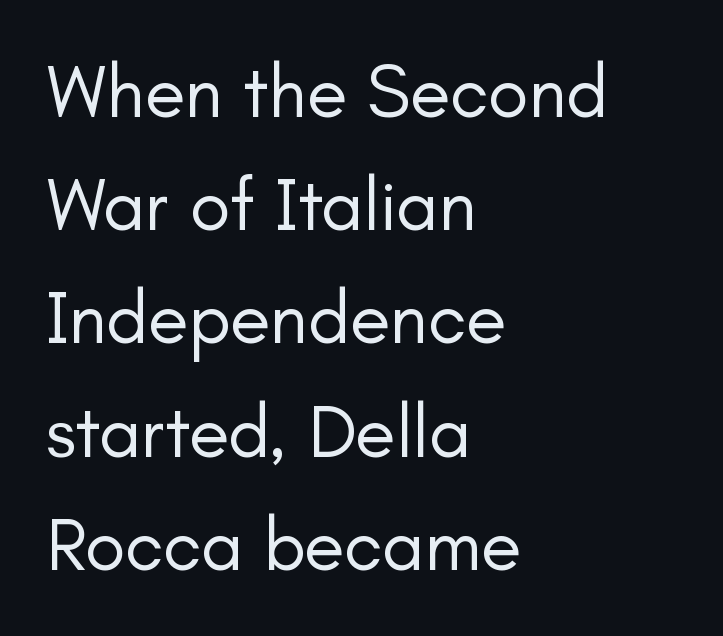
{"serif": "no", "italic": "no", "bold": "no", "weight": "regular", "width": "normal", "stroke_contrast": "low", "x_height": "small", "monospaced": "no", "underline": "no", "align": "left", "line_spacing": "normal", "line_spacing_ratio": 1.51, "letter_spacing": "normal", "letter_spacing_em": 0.0, "glyph_px": 75}
